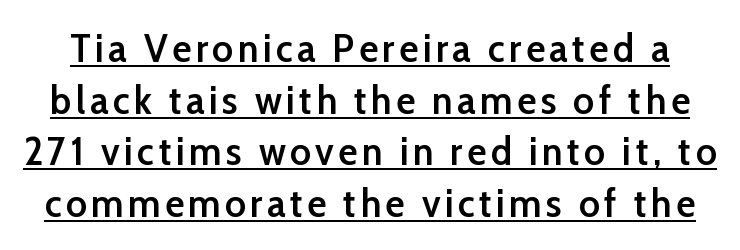
In terms of posture, this sample is upright. The characters look somewhat weighty, a semibold short of true bold. Nothing sits at the stroke ends, so this counts as sans-serif. Proportional: the letters do not fall into vertical columns.
